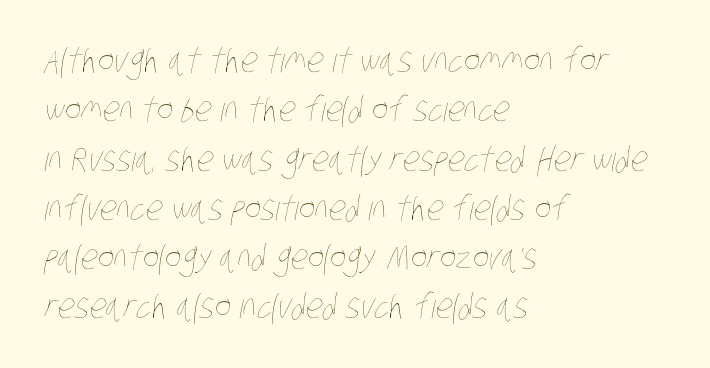
{"bold": "no", "weight": "thin", "width": "condensed", "stroke_contrast": "low", "x_height": "large", "monospaced": "no", "underline": "no", "align": "left", "line_spacing": "normal", "line_spacing_ratio": 1.45, "letter_spacing": "normal", "letter_spacing_em": 0.0, "glyph_px": 34}
